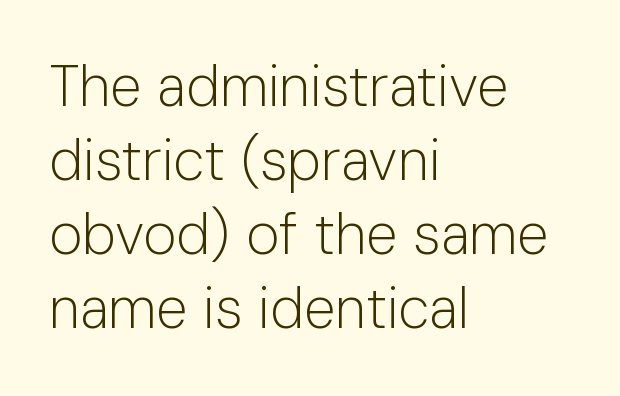
The image shows 57 px light sans-serif type, upright; set left-aligned, normal line spacing (1.3x), normal letter spacing, not underlined; low stroke contrast and a medium x-height.
